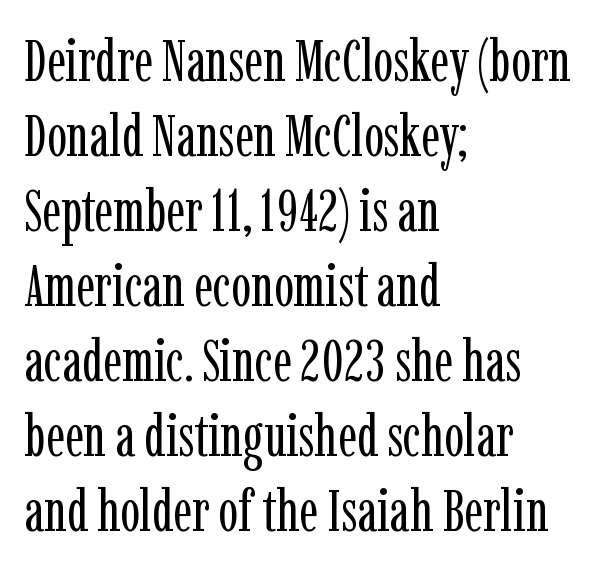
{"serif": "yes", "italic": "no", "bold": "no", "weight": "regular", "width": "condensed", "stroke_contrast": "low", "x_height": "medium", "monospaced": "no", "underline": "no", "align": "left", "line_spacing": "normal", "line_spacing_ratio": 1.27, "letter_spacing": "normal", "letter_spacing_em": 0.0, "glyph_px": 59}
